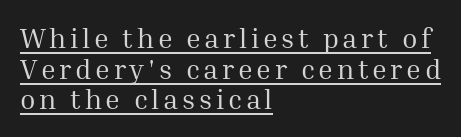
{"serif": "yes", "italic": "no", "bold": "no", "weight": "regular", "width": "normal", "stroke_contrast": "medium", "x_height": "medium", "monospaced": "no", "underline": "yes", "align": "left", "line_spacing": "tight", "line_spacing_ratio": 1.09, "glyph_px": 28}
